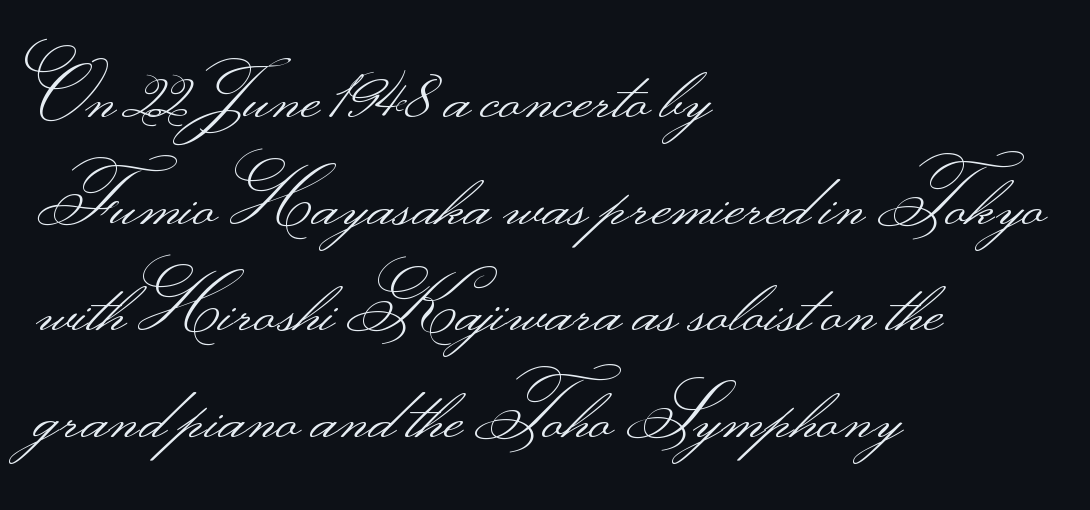
The image shows 74 px light, wide sans-serif type; set left-aligned, normal line spacing (1.44x), normal letter spacing, not underlined; medium stroke contrast.
